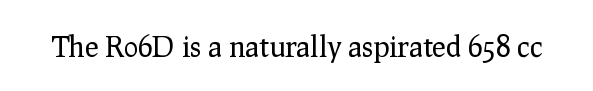
Descender tails drop into unmarked territory. Do the characters align in a grid? No, the font is proportional. Letterform terminals end in serifs throughout the passage. Weight: not bold — regular or lighter. Quick note: not italic, upright.
